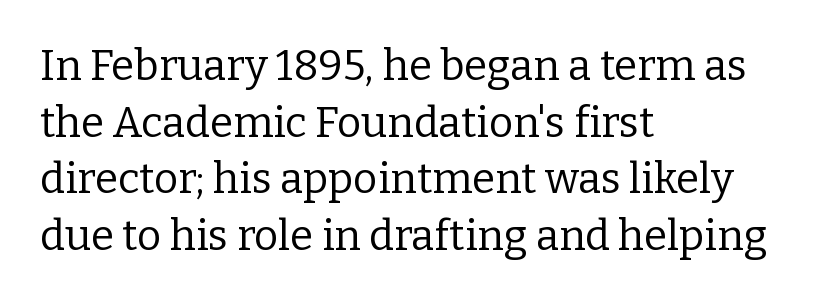
{"serif": "yes", "italic": "no", "bold": "no", "weight": "regular", "width": "normal", "stroke_contrast": "low", "x_height": "medium", "monospaced": "no", "underline": "no", "align": "left", "line_spacing": "normal", "line_spacing_ratio": 1.35, "letter_spacing": "normal", "letter_spacing_em": 0.0, "glyph_px": 42}
